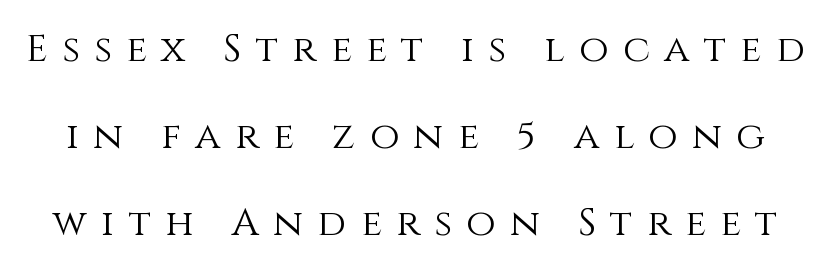
The image shows 38 px light type, upright; set loose line spacing (2.29x), unusually wide letter spacing (+0.38 em), not underlined; medium stroke contrast and a large x-height.
